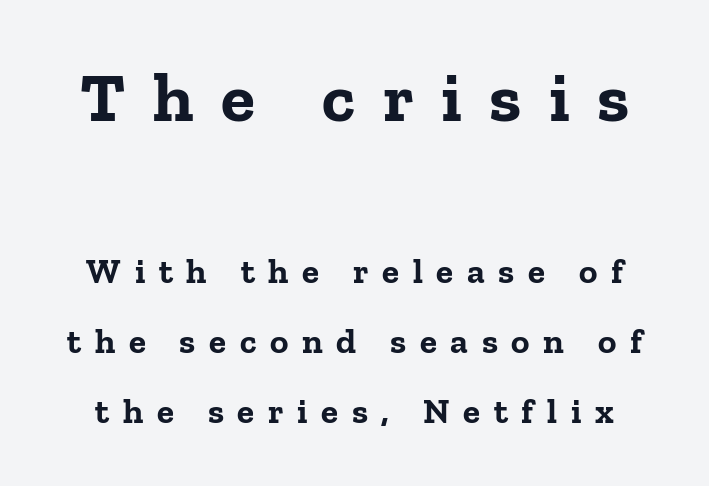
Between one letter and the next there's a generous, obvious gap. The passage shown is typeset with a serif family. Glance below the letters and you will spot only blank space. The emphasis by scale lands on block number one, above. The font's upright variant was chosen for this text. Varying glyph widths throughout — classic text-font behaviour.
